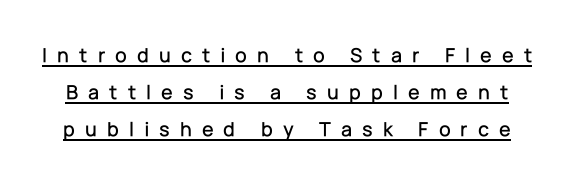
{"italic": "no", "underline": "yes", "line_spacing_ratio": 1.77, "letter_spacing": "wide", "letter_spacing_em": 0.48, "glyph_px": 21}
